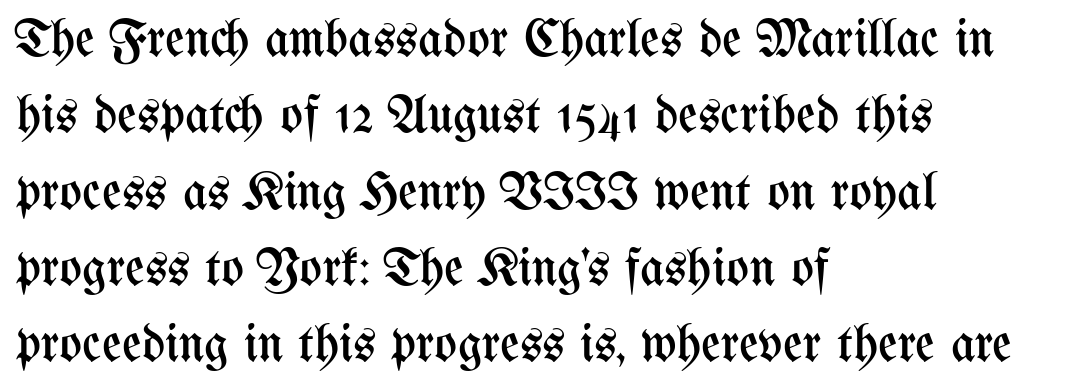
The image shows 53 px regular-weight, condensed type, upright; set left-aligned, normal line spacing (1.44x), normal letter spacing, not underlined; medium stroke contrast and a medium x-height.
